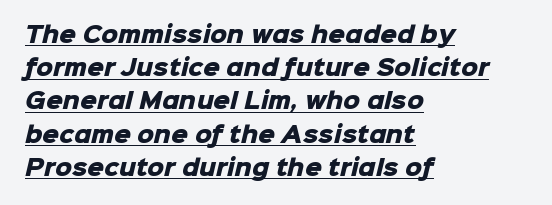
Nothing unusual about the tracking: characters are spaced as the font intends. Glance below the letters and you will spot a drawn line. Emphasis by weight is at full strength: bold. These lines sit exactly where default settings would place them. The compositor pushed each line to the left boundary.
